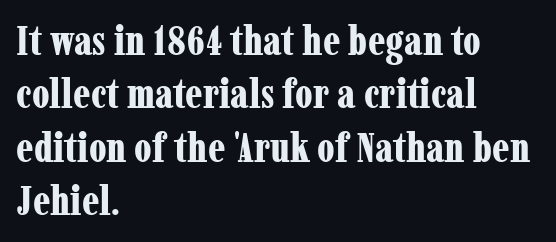
{"serif": "yes", "italic": "no", "bold": "yes", "weight": "bold", "width": "condensed", "stroke_contrast": "low", "x_height": "medium", "monospaced": "no", "underline": "no", "align": "left", "line_spacing": "normal", "line_spacing_ratio": 1.3, "letter_spacing": "normal", "letter_spacing_em": 0.0, "glyph_px": 41}
